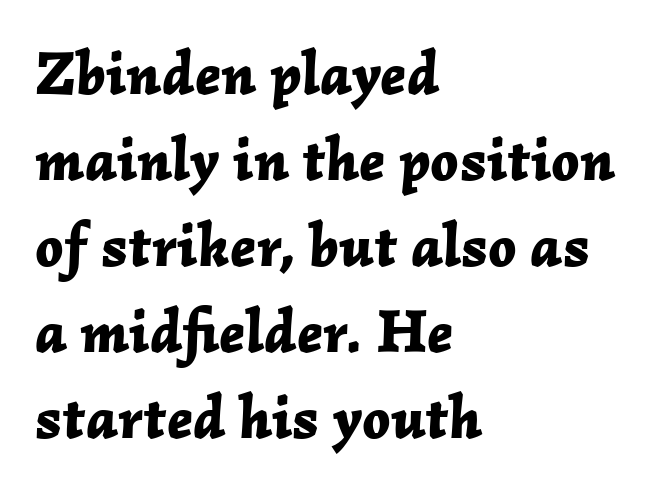
The image shows 61 px bold type, italic (leaning right); set left-aligned, normal line spacing (1.41x), normal letter spacing, not underlined; low stroke contrast and a medium x-height.
